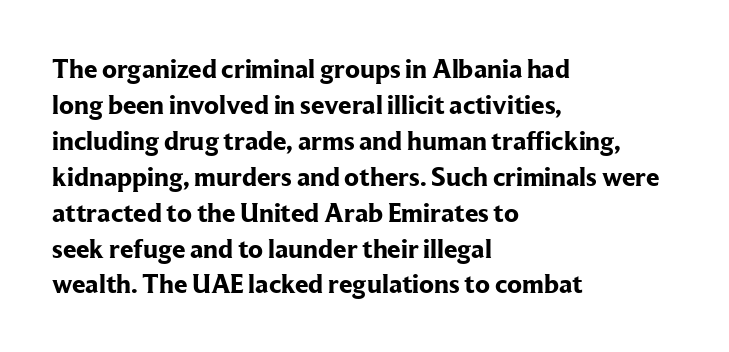
The image shows 27 px bold type, upright; set left-aligned, normal line spacing (1.33x), normal letter spacing, not underlined.
